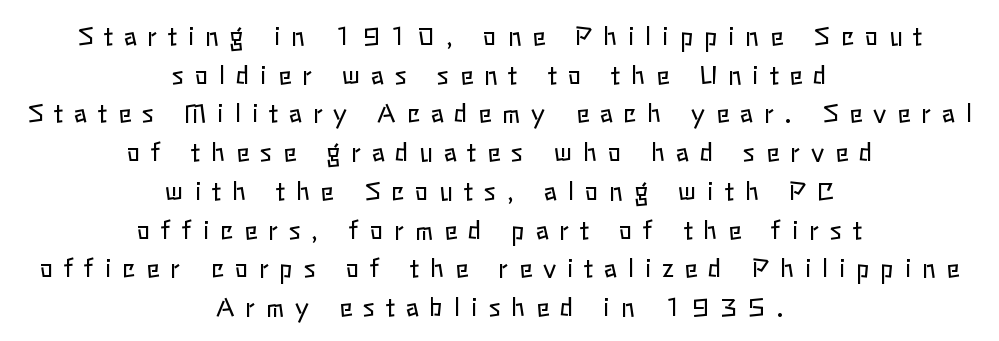
What's the leading like? Ordinary, nothing unusual. The font sits on the lighter half of the weight spectrum, regular included. The rendering positions every line midway between the sides. Someone cranked the tracking dial way up on this one.
